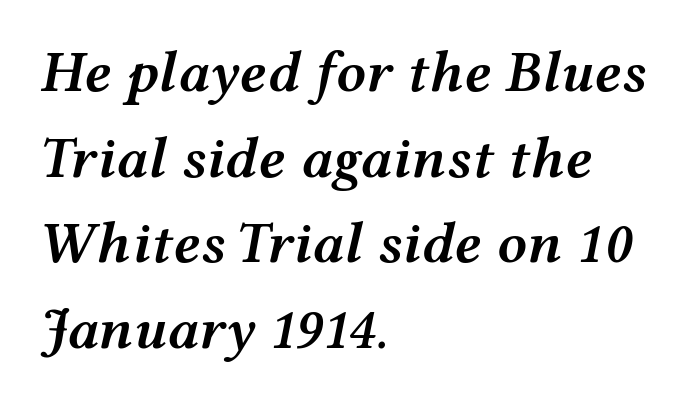
The image shows 59 px semibold, wide type, italic (leaning right); set left-aligned, normal line spacing (1.45x), normal letter spacing, not underlined; medium stroke contrast and a medium x-height.
